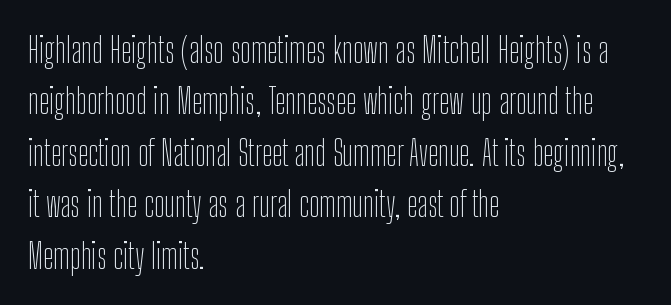
No italicization has been applied; the sample stays upright. A quiet, ordinary-to-light weight characterises the typeface. Serifs: no, the terminals of the letterforms are clean. The text block is weighted toward the left margin, trailing off unevenly rightward.
